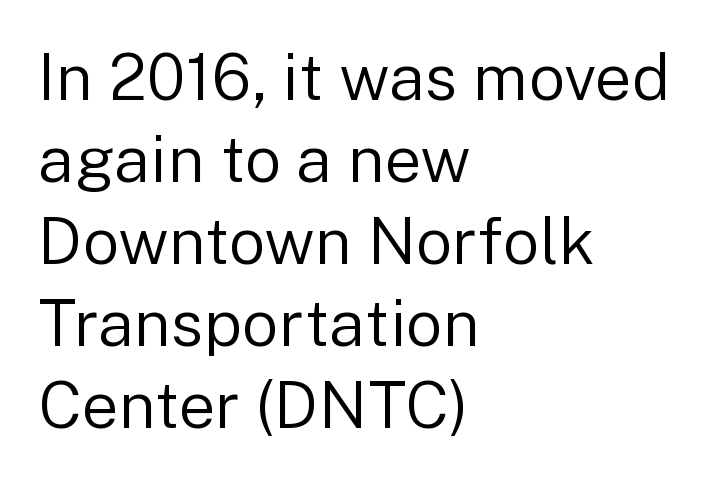
Spacing verdict: proportional, widths tailored to each character. This is the regular roman posture of the typeface. Baseline-to-baseline distance is the conventional proportion of letter height. Short note: letters normally spaced. Compared with a typical body face, this is equally light or lighter still. Unmarked baselines from the first word to the last.
